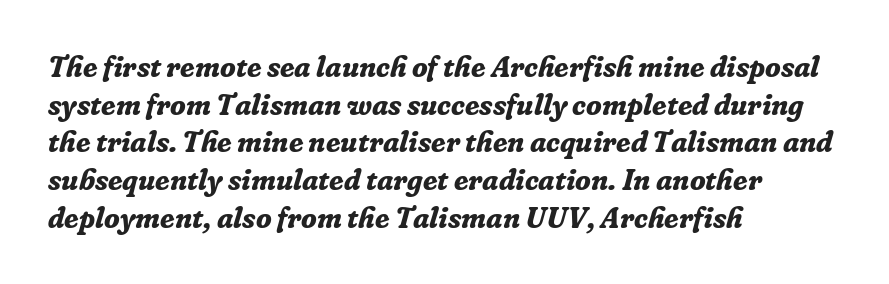
{"serif": "yes", "italic": "yes", "lean": "right", "slant_degrees": 16, "bold": "yes", "weight": "bold", "width": "normal", "stroke_contrast": "low", "x_height": "medium", "monospaced": "no", "underline": "no", "align": "left", "line_spacing": "normal", "line_spacing_ratio": 1.3, "letter_spacing": "normal", "letter_spacing_em": 0.0, "glyph_px": 29}
